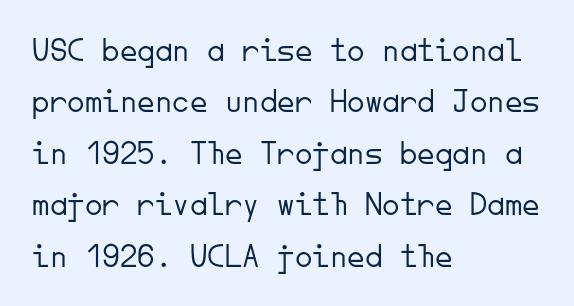
The image shows 35 px light sans-serif type, upright, monospaced; set left-aligned, normal line spacing (1.47x), normal letter spacing, not underlined; low stroke contrast and a small x-height.
